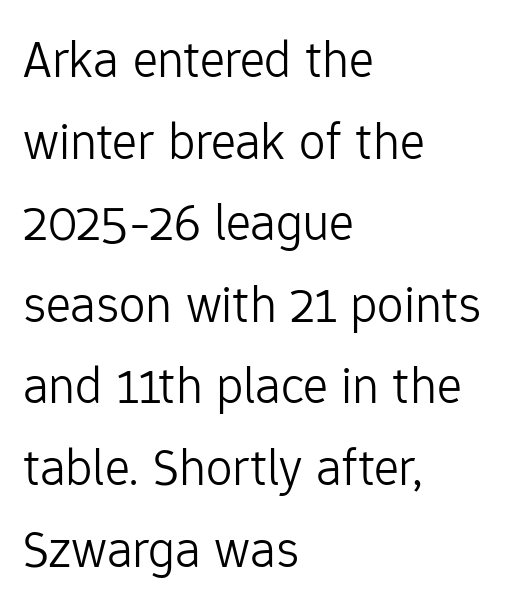
Heft: none added — not bold. Horizontally, the lines are justified to the leading edge only. Caption: standard tracking, unaltered. Typographically, this falls in the sans-serif category. Looks like regular typesetting: each glyph gets only the width it needs.
